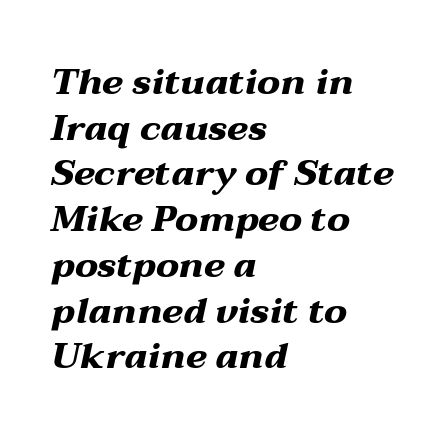
The image shows 36 px heavy, wide type, italic (leaning right); set left-aligned, normal line spacing (1.27x), normal letter spacing, not underlined; medium stroke contrast and a medium x-height.
